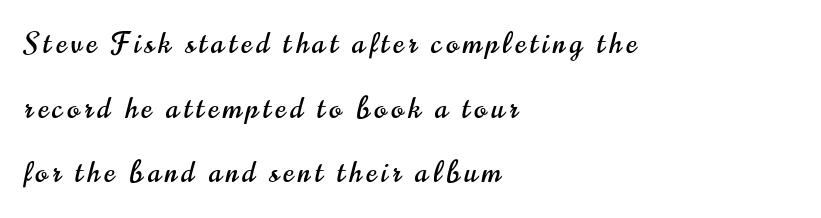
{"serif": "no", "width": "condensed", "stroke_contrast": "high", "x_height": "small", "monospaced": "no", "underline": "no", "align": "left", "line_spacing": "loose", "line_spacing_ratio": 2.31, "glyph_px": 28}
